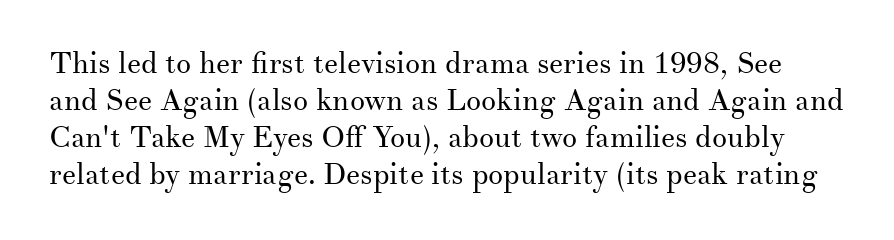
Q: Is the text bold? A: No.
Q: Is the text italic (slanted)? A: No, it is upright.
Q: Is the typeface a serif or a sans-serif typeface? A: Serif.
Q: Is the text underlined? A: No.
Q: Is the spacing between letters normal or unusually wide? A: Normal.
Q: Width (condensed, normal, or wide)? A: Normal.
Q: Stroke contrast? A: Medium.
Q: x-height? A: Small.
Q: Monospaced? A: No.
